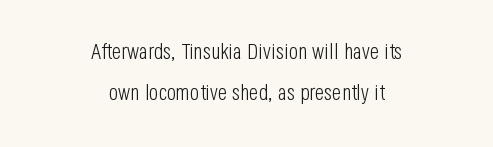
Q: Is the text bold? A: No.
Q: Is the text italic (slanted)? A: No, it is upright.
Q: Is the text underlined? A: No.
Q: How is the paragraph aligned? A: Centered.
Q: Is the spacing between letters normal or unusually wide? A: Normal.
